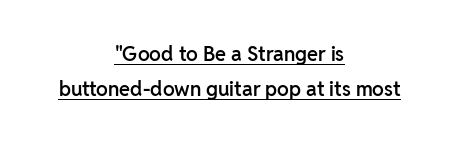
Every row of glyphs is offset so its center matches the block's center. Every character sits straight up, as roman type does. Letter spacing: default. Slightly chunky letters — semibold, I'd say, not full bold. What decoration does the sample have? An underline.
